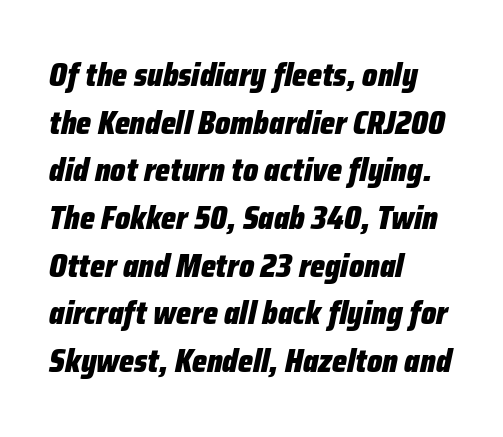
Q: Is the text bold? A: Yes.
Q: Is the text italic (slanted)? A: Yes, it leans right by about 12 degrees.
Q: Is the text underlined? A: No.
Q: How is the paragraph aligned? A: Left-aligned.
Q: Is the spacing between letters normal or unusually wide? A: Normal.
Q: Is the spacing between lines tight, normal or loose? A: Normal.
Q: Width (condensed, normal, or wide)? A: Condensed.
Q: Stroke contrast? A: Low.
Q: x-height? A: Medium.
Q: Monospaced? A: No.
